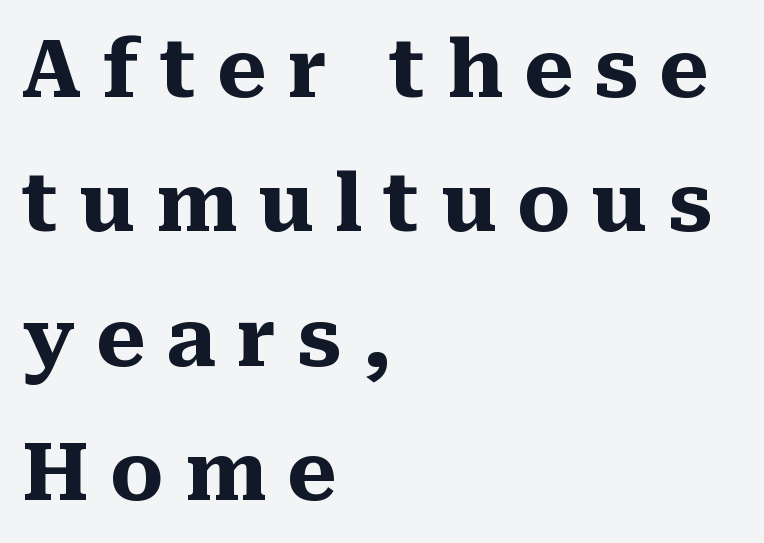
These lines were composed using upright roman letters. Emphasis by weight is at full strength: bold. The designer left line spacing at the default. Visually the block forms a straight wall on the left and a jagged coastline on the right. Compared with typical body copy, the letter spacing here is much looser.
